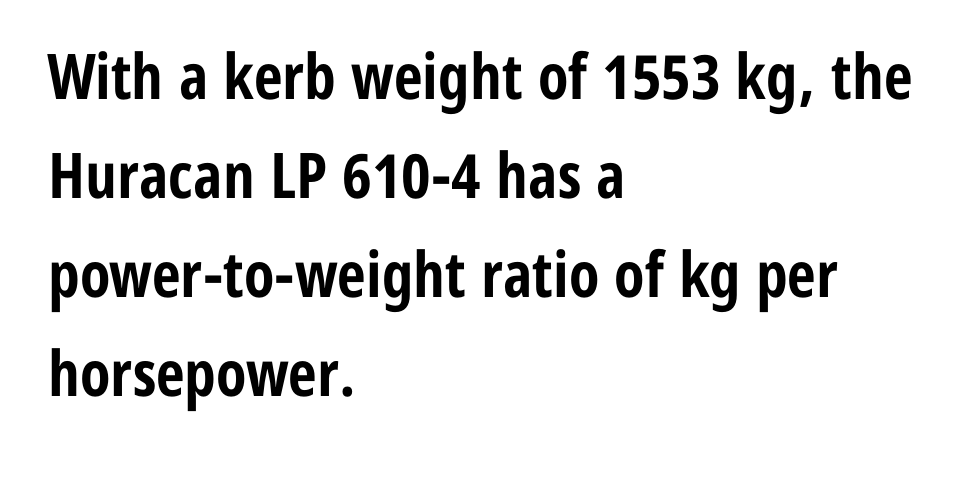
Q: Is the text bold? A: Yes.
Q: Is the text italic (slanted)? A: No, it is upright.
Q: Is the typeface a serif or a sans-serif typeface? A: Sans-serif.
Q: Is the text underlined? A: No.
Q: How is the paragraph aligned? A: Left-aligned.
Q: Is the spacing between letters normal or unusually wide? A: Normal.
Q: Is the spacing between lines tight, normal or loose? A: Normal.
Q: Width (condensed, normal, or wide)? A: Condensed.
Q: Stroke contrast? A: Low.
Q: x-height? A: Medium.
Q: Monospaced? A: No.
